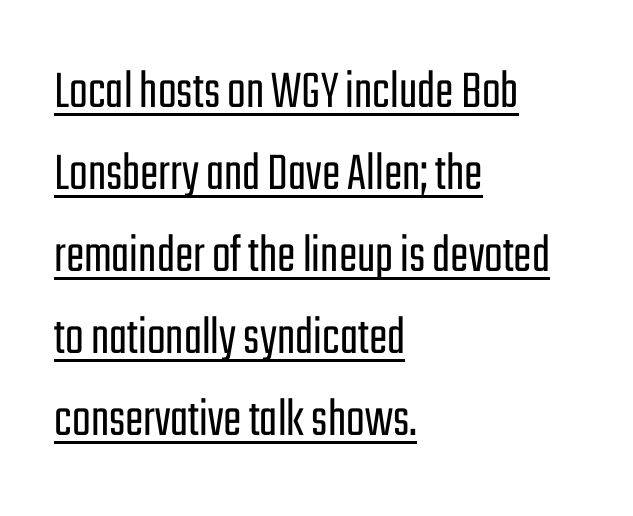
{"serif": "no", "italic": "no", "bold": "no", "weight": "light", "width": "condensed", "stroke_contrast": "low", "x_height": "medium", "monospaced": "no", "underline": "yes", "align": "left", "line_spacing": "normal", "line_spacing_ratio": 1.49, "letter_spacing": "normal", "letter_spacing_em": 0.0, "glyph_px": 55}
